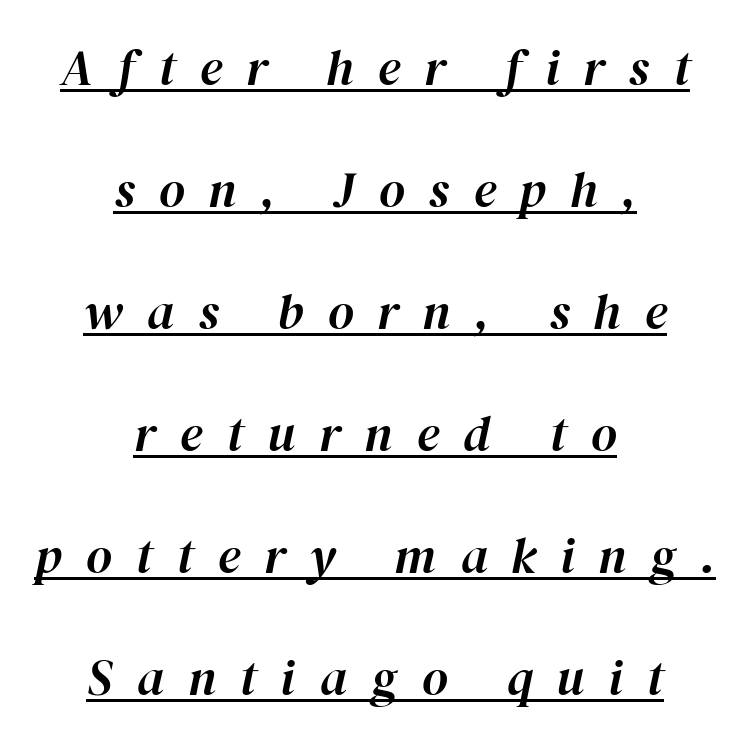
Notice how the passage keeps no hard edge, just a central spine. The leading is generous, giving the passage an open texture. Looking at the ascenders, they clearly lean. The passage shown is typed in a proportional face where columns would drift. Somebody hit Ctrl+U on this one — the words are underlined.
